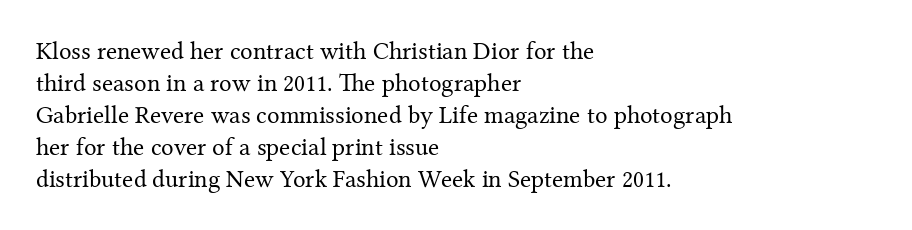
Glance below the letters and you will spot only blank space. The weight tops out at a normal text grade. Teacher's note: observe the even left margin — that is flush-left alignment. Interline gaps are of average width in this sample. In terms of posture, this sample is upright.
